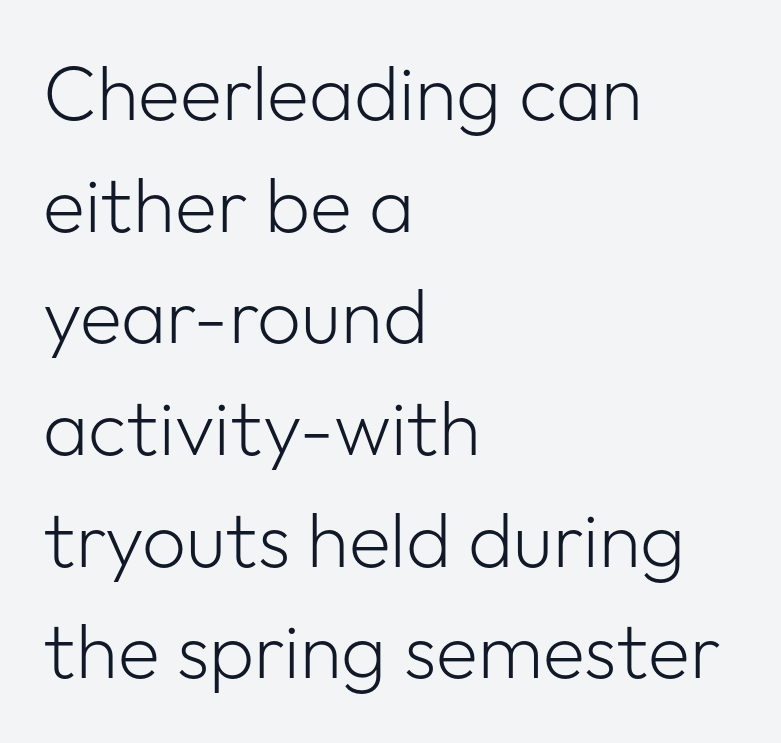
The image shows 77 px light sans-serif type, upright; set left-aligned, normal line spacing (1.45x), normal letter spacing, not underlined; low stroke contrast and a medium x-height.
